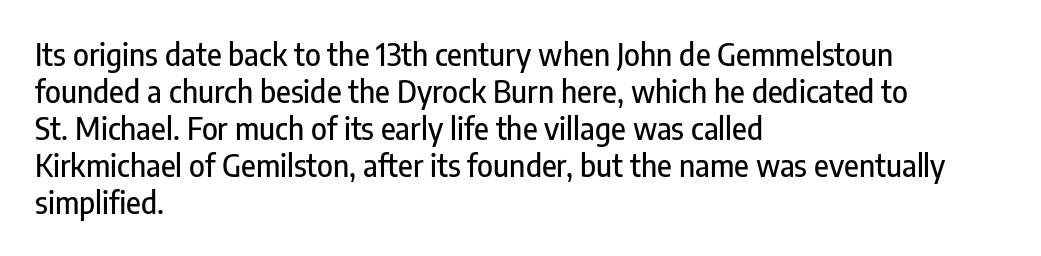
The image shows 30 px condensed sans-serif type, upright; set left-aligned, line spacing 1.23x, normal letter spacing, not underlined; low stroke contrast and a medium x-height.
